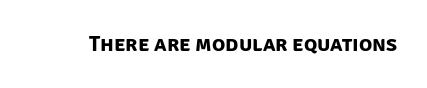
{"bold": "yes", "underline": "no", "letter_spacing": "normal", "letter_spacing_em": 0.0, "glyph_px": 22}
